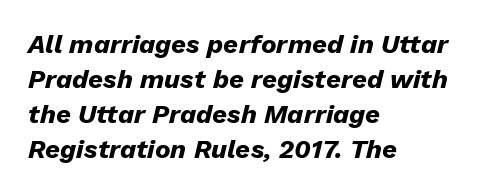
{"italic": "yes", "lean": "right", "slant_degrees": 13, "bold": "yes", "underline": "no", "align": "left", "line_spacing": "normal", "line_spacing_ratio": 1.35, "letter_spacing": "normal", "letter_spacing_em": 0.0, "glyph_px": 26}
